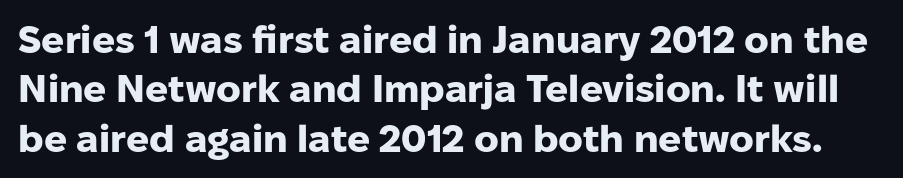
The image shows 38 px heavy sans-serif type, upright; set normal line spacing (1.3x), normal letter spacing, not underlined; low stroke contrast and a medium x-height.
